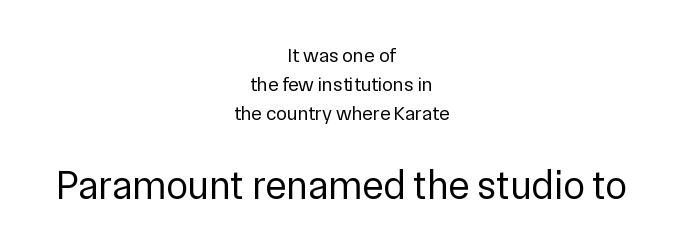
The letters look calm and open, with moderate or lighter stems. Words appear dense and cohesive because spacing is normal. The face used here is a sans, in the tradition of grotesques and geometrics. Look at the glyph heights: the lower group is clearly the bigger setting.
